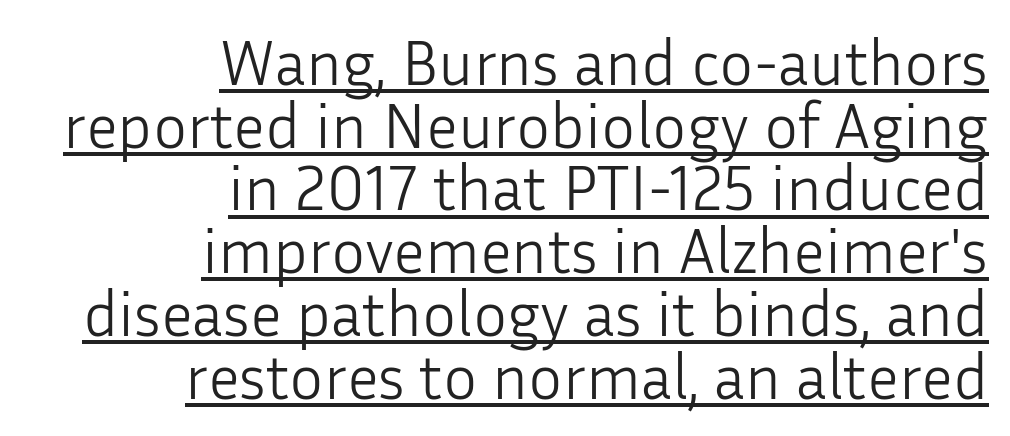
Q: Is the text bold? A: No.
Q: Is the text italic (slanted)? A: No, it is upright.
Q: Is the typeface a serif or a sans-serif typeface? A: Sans-serif.
Q: Is the text underlined? A: Yes.
Q: How is the paragraph aligned? A: Right-aligned.
Q: Is the spacing between letters normal or unusually wide? A: Normal.
Q: Is the spacing between lines tight, normal or loose? A: Tight.
Q: Width (condensed, normal, or wide)? A: Normal.
Q: Stroke contrast? A: Low.
Q: x-height? A: Medium.
Q: Monospaced? A: No.
